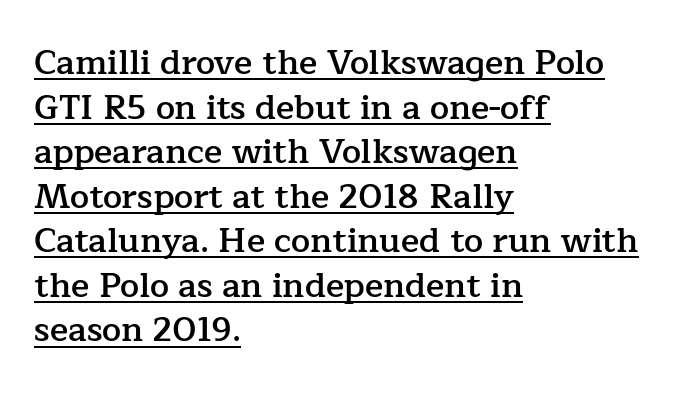
{"serif": "yes", "italic": "no", "bold": "semi", "weight": "semibold", "width": "normal", "stroke_contrast": "low", "x_height": "medium", "monospaced": "no", "underline": "yes", "align": "left", "line_spacing": "normal", "line_spacing_ratio": 1.31, "letter_spacing": "normal", "letter_spacing_em": 0.0, "glyph_px": 34}
